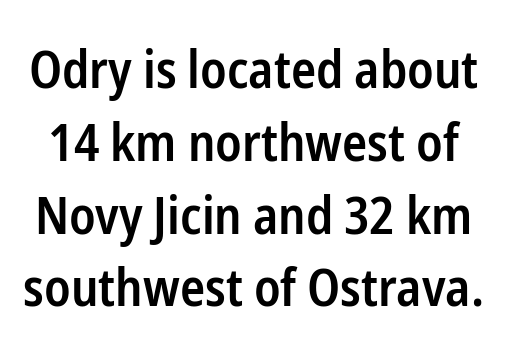
Q: Is the text bold? A: Semi-bold.
Q: Is the text italic (slanted)? A: No, it is upright.
Q: Is the typeface a serif or a sans-serif typeface? A: Sans-serif.
Q: Is the text underlined? A: No.
Q: Is the spacing between letters normal or unusually wide? A: Normal.
Q: Is the spacing between lines tight, normal or loose? A: Normal.
Q: Width (condensed, normal, or wide)? A: Condensed.
Q: Stroke contrast? A: Low.
Q: x-height? A: Medium.
Q: Monospaced? A: No.
